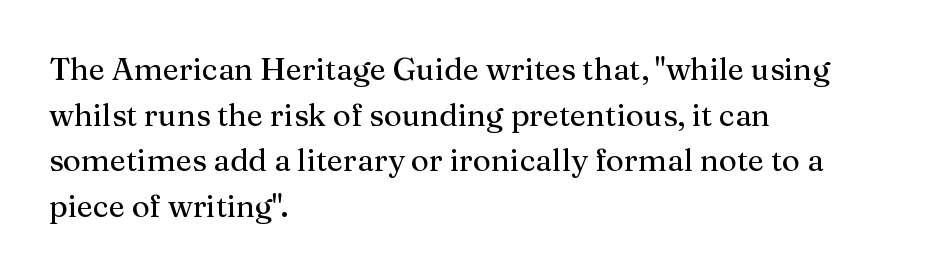
Baseline-to-baseline distance is the conventional proportion of letter height. Does the type have serifs? Yes, each stem ends in a small foot. Do the characters align in a grid? No, the font is proportional. The words here are not underlined.
